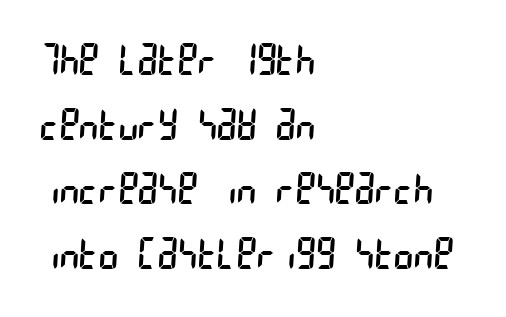
The image shows 42 px regular-weight, condensed sans-serif type; set left-aligned, normal line spacing (1.54x), normal letter spacing, not underlined; low stroke contrast and a large x-height.
